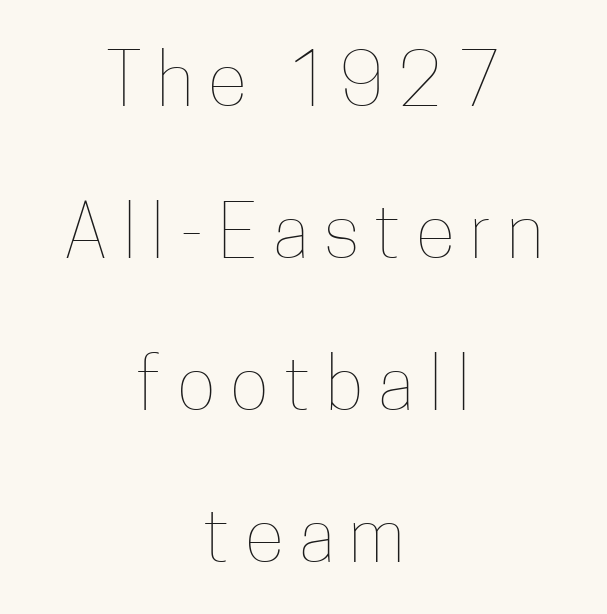
Q: Is the text bold? A: No.
Q: Is the text italic (slanted)? A: No, it is upright.
Q: Is the text underlined? A: No.
Q: How is the paragraph aligned? A: Centered.
Q: Is the spacing between letters normal or unusually wide? A: Unusually wide.
Q: Is the spacing between lines tight, normal or loose? A: Loose.
Q: Width (condensed, normal, or wide)? A: Condensed.
Q: Stroke contrast? A: Low.
Q: x-height? A: Medium.
Q: Monospaced? A: No.
